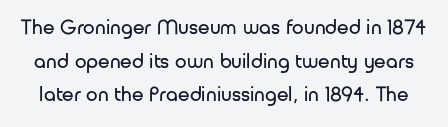
The letters stand straight up with perfectly vertical stems. Check under the words: just untouched page. You could call the tracking neutral — neither tight nor loose. The block of text has a typical density, with ordinary space between rows.
